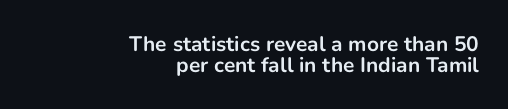
{"italic": "no", "bold": "yes", "underline": "no", "align": "right", "line_spacing": "tight", "line_spacing_ratio": 0.99, "letter_spacing": "normal", "letter_spacing_em": 0.0, "glyph_px": 21}
